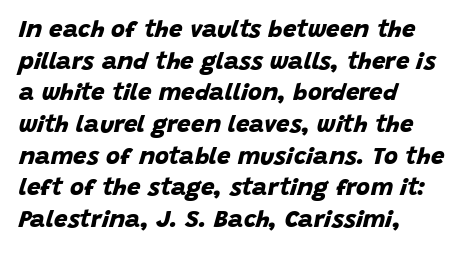
The image shows 24 px bold type; set left-aligned, normal line spacing (1.32x), normal letter spacing, not underlined.
